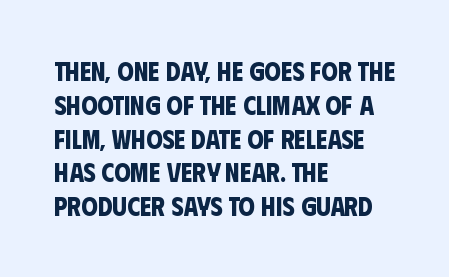
{"bold": "yes", "underline": "no", "align": "left", "line_spacing": "normal", "line_spacing_ratio": 1.3, "letter_spacing": "normal", "letter_spacing_em": 0.0, "glyph_px": 26}
